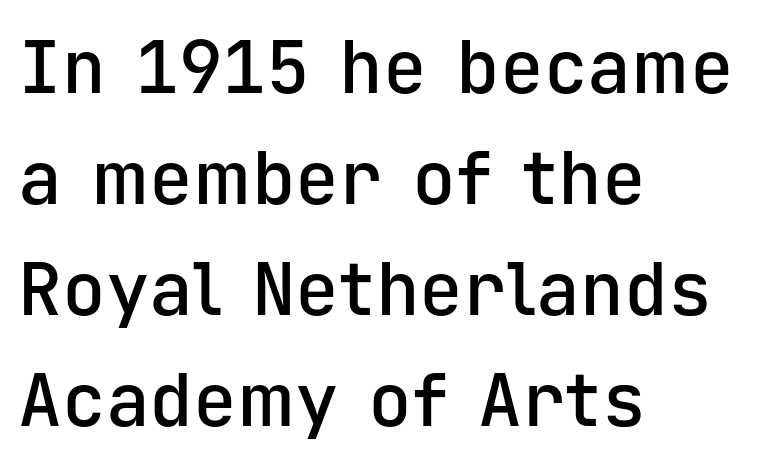
Q: Is the text bold? A: Semi-bold.
Q: Is the text italic (slanted)? A: No, it is upright.
Q: Is the typeface a serif or a sans-serif typeface? A: Sans-serif.
Q: Is the text underlined? A: No.
Q: How is the paragraph aligned? A: Left-aligned.
Q: Is the spacing between letters normal or unusually wide? A: Normal.
Q: Is the spacing between lines tight, normal or loose? A: Normal.
Q: Width (condensed, normal, or wide)? A: Normal.
Q: Stroke contrast? A: Low.
Q: x-height? A: Medium.
Q: Monospaced? A: Yes.
